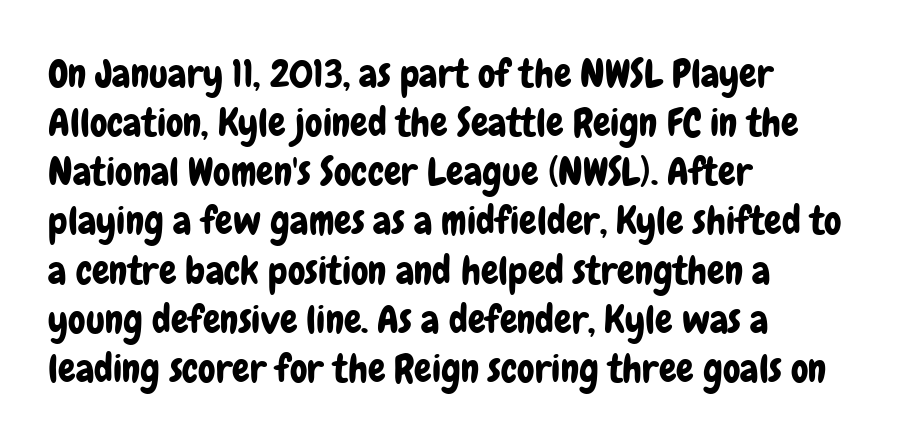
The image shows 39 px condensed sans-serif type, upright; set left-aligned, normal line spacing (1.26x), normal letter spacing, not underlined; low stroke contrast and a medium x-height.
